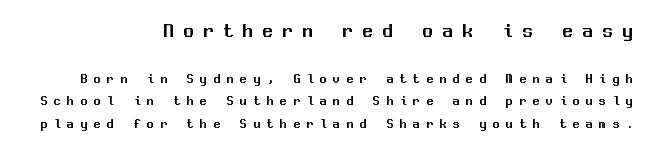
{"italic": "no", "underline": "no", "align": "right", "line_spacing": "normal", "line_spacing_ratio": 1.61, "letter_spacing": "wide", "letter_spacing_em": 0.45, "larger_block": "first", "size_ratio": 1.5, "glyph_px": 21}
